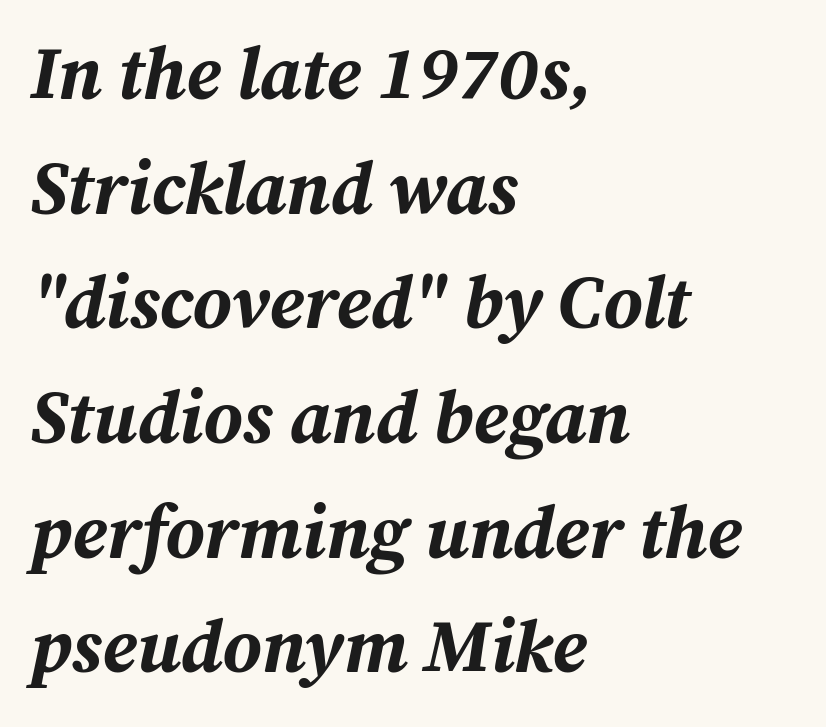
{"italic": "yes", "lean": "right", "slant_degrees": 12, "bold": "yes", "weight": "bold", "width": "normal", "stroke_contrast": "medium", "x_height": "medium", "monospaced": "no", "underline": "no", "align": "left", "line_spacing": "normal", "line_spacing_ratio": 1.55, "letter_spacing": "normal", "letter_spacing_em": 0.0, "glyph_px": 74}
